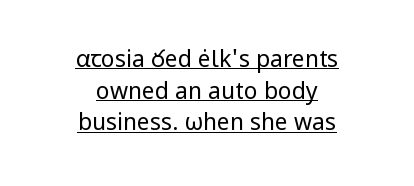
{"italic": "no", "bold": "no", "underline": "yes", "align": "center", "line_spacing": "normal", "line_spacing_ratio": 1.38, "letter_spacing": "normal", "letter_spacing_em": 0.0, "glyph_px": 23}
